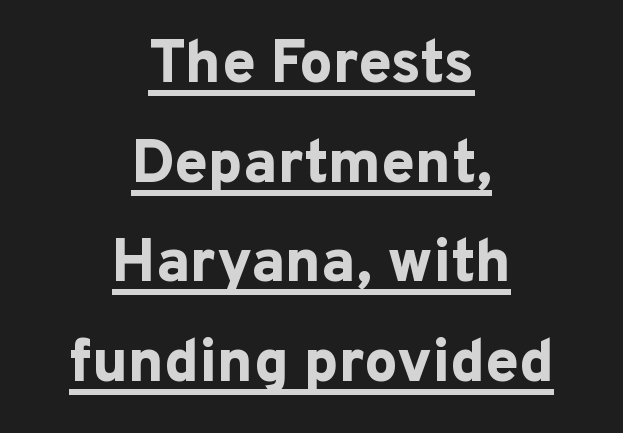
Q: Is the text bold? A: Yes.
Q: Is the text italic (slanted)? A: No, it is upright.
Q: Is the typeface a serif or a sans-serif typeface? A: Sans-serif.
Q: Is the text underlined? A: Yes.
Q: How is the paragraph aligned? A: Centered.
Q: Is the spacing between letters normal or unusually wide? A: Normal.
Q: Is the spacing between lines tight, normal or loose? A: Normal.
Q: Width (condensed, normal, or wide)? A: Normal.
Q: Stroke contrast? A: Low.
Q: x-height? A: Medium.
Q: Monospaced? A: No.
